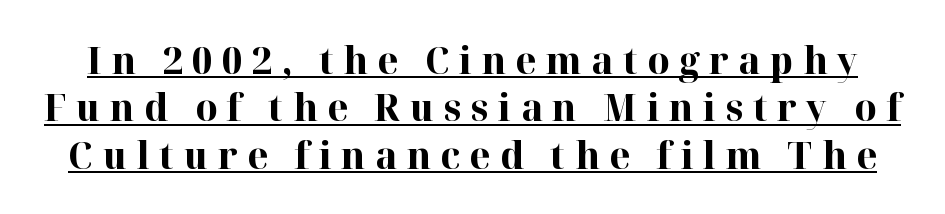
The image shows 38 px bold serif type, upright; set normal line spacing (1.25x), unusually wide letter spacing (+0.25 em), underlined; high stroke contrast and a medium x-height.
